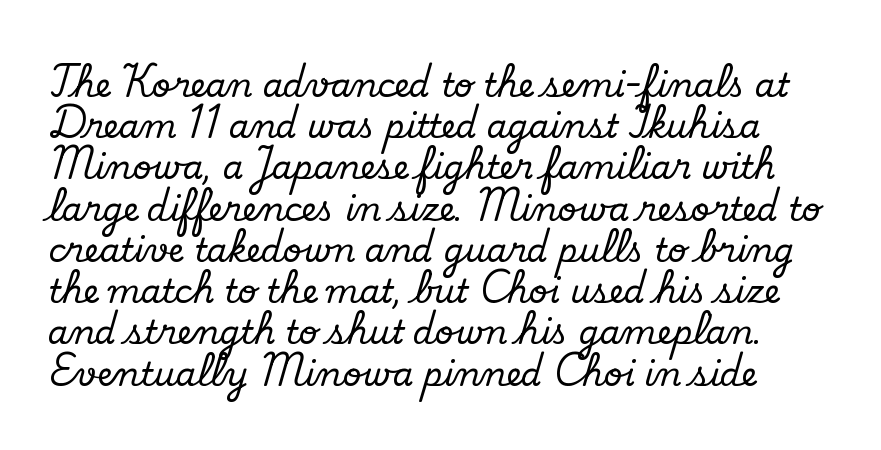
The image shows 33 px serif type; set normal line spacing (1.25x), normal letter spacing, not underlined; low stroke contrast and a small x-height.
